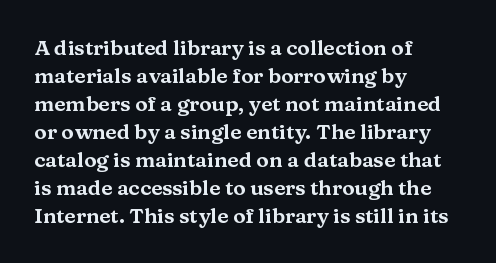
Q: Is the text italic (slanted)? A: No, it is upright.
Q: Is the text underlined? A: No.
Q: How is the paragraph aligned? A: Left-aligned.
Q: Is the spacing between letters normal or unusually wide? A: Normal.
Q: Is the spacing between lines tight, normal or loose? A: Normal.
